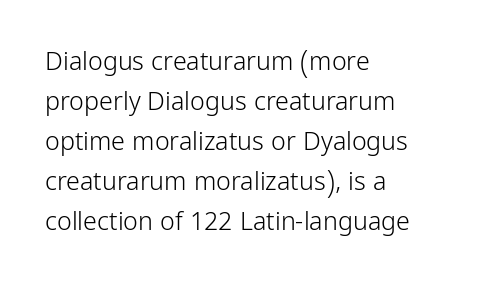
The image shows 25 px text type, upright; set left-aligned, normal line spacing (1.6x), normal letter spacing, not underlined.
